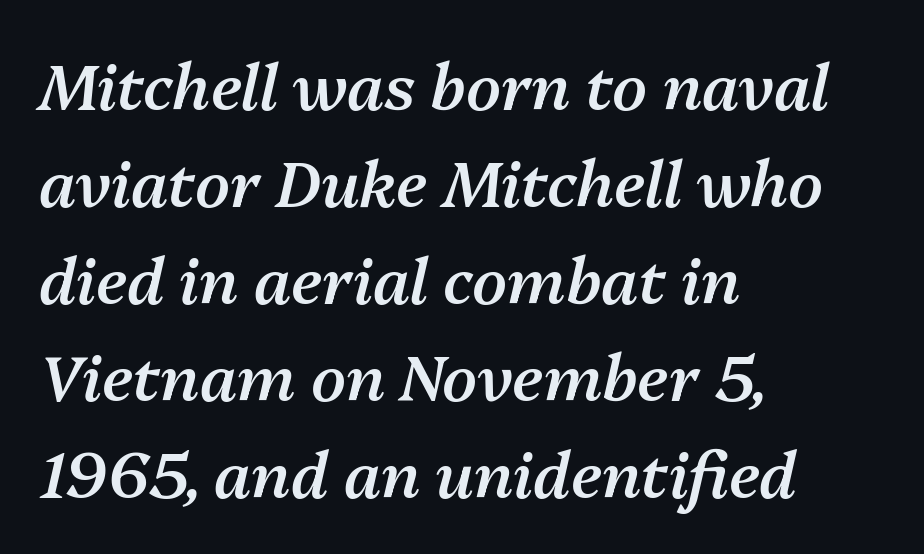
The image shows 63 px semibold type, italic (leaning right); set left-aligned, normal line spacing (1.54x), normal letter spacing, not underlined; medium stroke contrast and a medium x-height.
